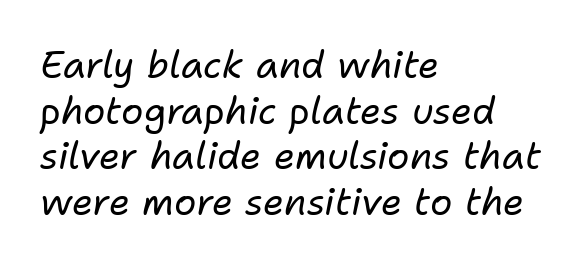
The image shows 37 px regular-weight type, italic (leaning right); set left-aligned, line spacing 1.23x, normal letter spacing, not underlined; low stroke contrast and a medium x-height.
